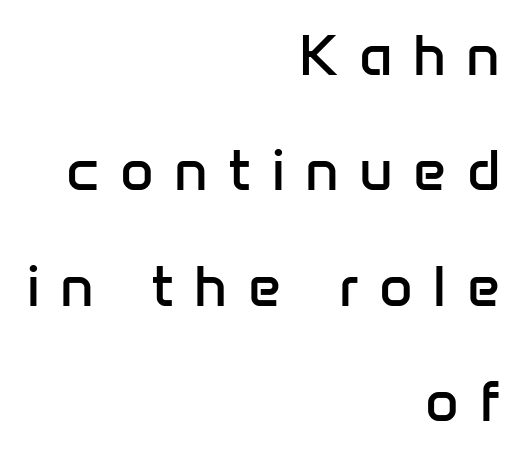
{"serif": "no", "italic": "no", "bold": "no", "weight": "regular", "width": "normal", "stroke_contrast": "low", "x_height": "medium", "monospaced": "no", "underline": "no", "align": "right", "line_spacing": "loose", "line_spacing_ratio": 1.99, "letter_spacing": "wide", "letter_spacing_em": 0.35, "glyph_px": 58}
